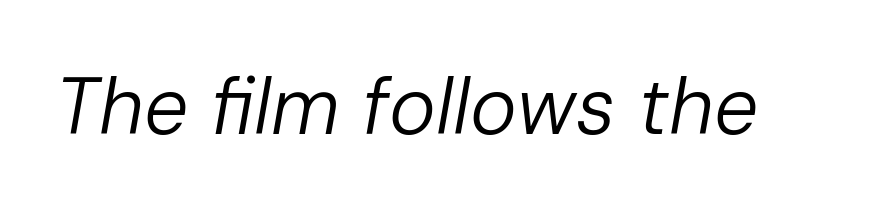
{"italic": "yes", "lean": "right", "slant_degrees": 10, "bold": "no", "weight": "regular", "width": "normal", "stroke_contrast": "low", "x_height": "medium", "monospaced": "no", "underline": "no", "letter_spacing": "normal", "letter_spacing_em": 0.0, "glyph_px": 79}
